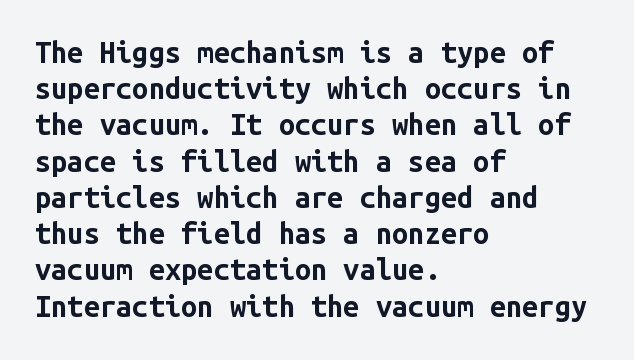
The image shows 29 px bold sans-serif type, upright, monospaced; set left-aligned, normal line spacing (1.25x), normal letter spacing, not underlined; low stroke contrast and a medium x-height.
